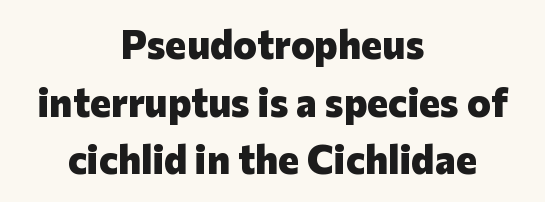
{"serif": "no", "italic": "no", "bold": "yes", "weight": "heavy", "width": "normal", "stroke_contrast": "low", "x_height": "medium", "monospaced": "no", "underline": "no", "align": "center", "line_spacing": "normal", "line_spacing_ratio": 1.44, "letter_spacing": "normal", "letter_spacing_em": 0.0, "glyph_px": 40}
